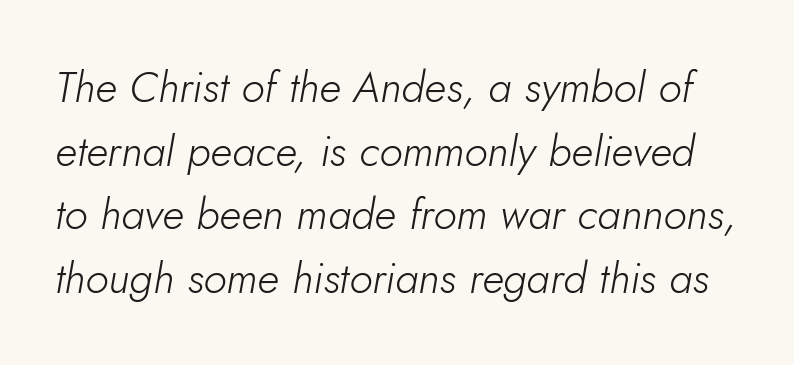
The image shows 43 px light type, italic (leaning right); set normal line spacing (1.48x), normal letter spacing, not underlined; low stroke contrast and a small x-height.
